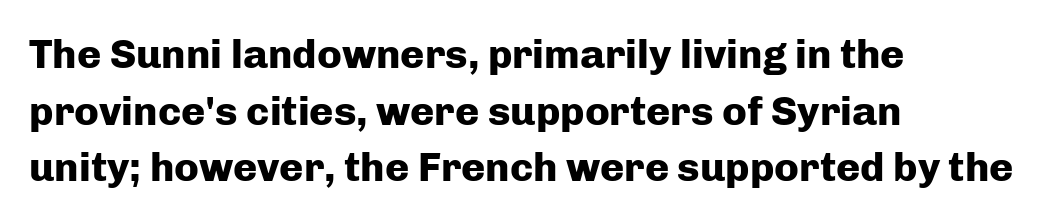
Q: Is the text bold? A: Yes.
Q: Is the text italic (slanted)? A: No, it is upright.
Q: Is the typeface a serif or a sans-serif typeface? A: Sans-serif.
Q: Is the text underlined? A: No.
Q: How is the paragraph aligned? A: Left-aligned.
Q: Is the spacing between letters normal or unusually wide? A: Normal.
Q: Is the spacing between lines tight, normal or loose? A: Normal.
Q: Width (condensed, normal, or wide)? A: Normal.
Q: Stroke contrast? A: Low.
Q: x-height? A: Medium.
Q: Monospaced? A: No.
